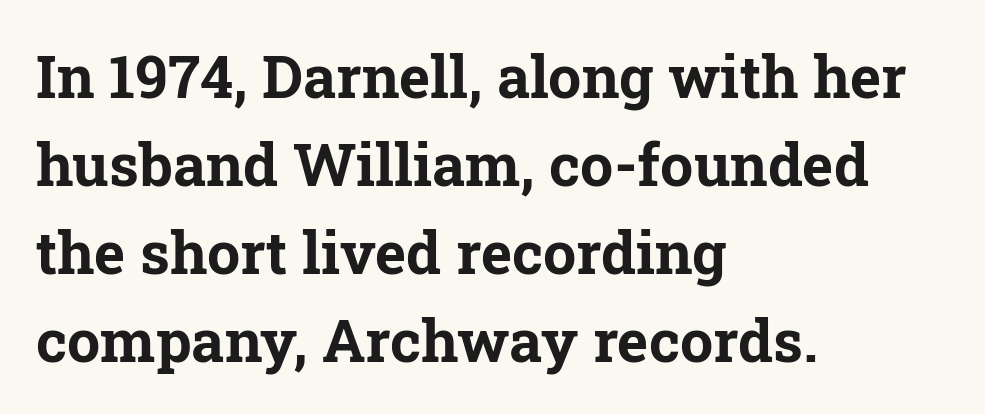
{"serif": "yes", "italic": "no", "bold": "yes", "weight": "bold", "width": "normal", "stroke_contrast": "low", "x_height": "medium", "monospaced": "no", "underline": "no", "align": "left", "line_spacing": "normal", "line_spacing_ratio": 1.49, "letter_spacing": "normal", "letter_spacing_em": 0.0, "glyph_px": 59}
